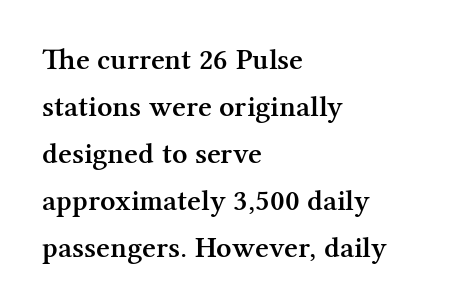
{"serif": "yes", "italic": "no", "bold": "semi", "weight": "semibold", "width": "normal", "stroke_contrast": "medium", "x_height": "medium", "monospaced": "no", "underline": "no", "align": "left", "line_spacing": "normal", "line_spacing_ratio": 1.57, "letter_spacing": "normal", "letter_spacing_em": 0.0, "glyph_px": 30}
